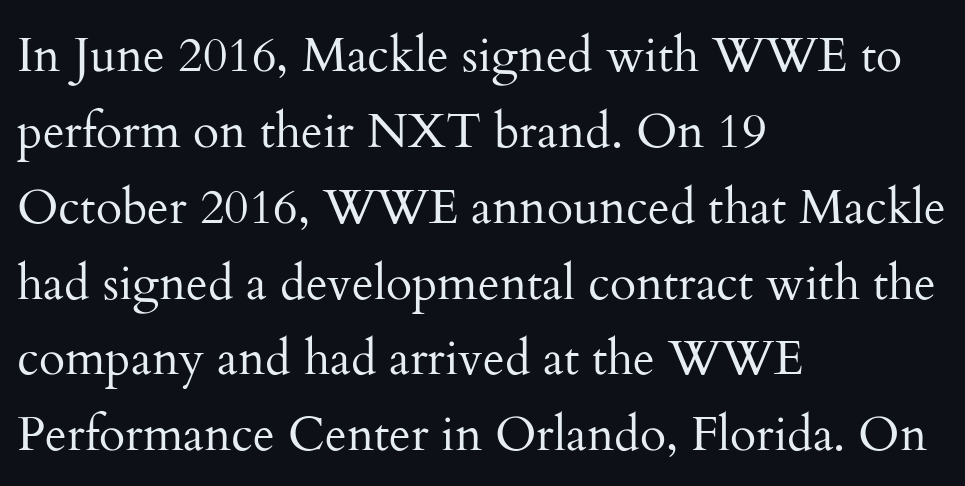
This is serif lettering, the kind often seen in printed books. Tracking here is standard; glyphs follow each other at the usual distance. Where is the straight margin? On the left. No italicization has been applied; the sample stays upright. Descender tails drop into unmarked territory.
